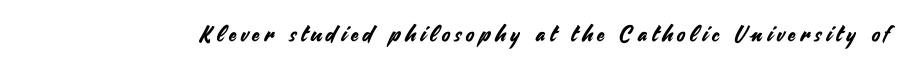
The image shows 22 px text type; set unusually wide letter spacing (+0.22 em), not underlined.
